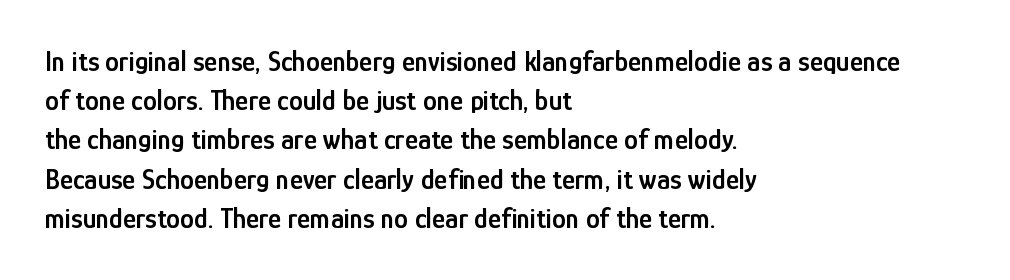
Q: Is the text bold? A: Semi-bold.
Q: Is the text italic (slanted)? A: No, it is upright.
Q: Is the typeface a serif or a sans-serif typeface? A: Sans-serif.
Q: Is the text underlined? A: No.
Q: How is the paragraph aligned? A: Left-aligned.
Q: Is the spacing between letters normal or unusually wide? A: Normal.
Q: Is the spacing between lines tight, normal or loose? A: Normal.
Q: Width (condensed, normal, or wide)? A: Condensed.
Q: Stroke contrast? A: Low.
Q: x-height? A: Medium.
Q: Monospaced? A: No.
